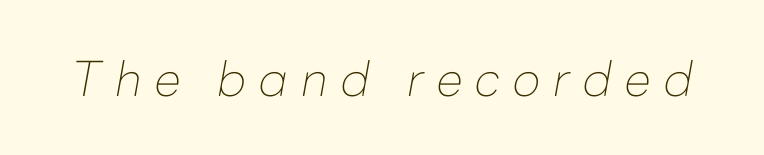
The image shows 48 px thin type, italic (leaning right); set unusually wide letter spacing (+0.27 em), not underlined; low stroke contrast and a medium x-height.
